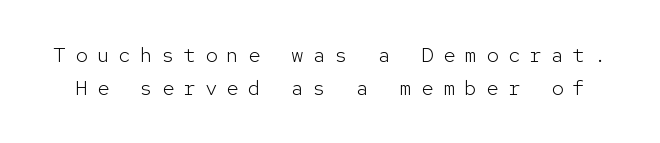
Q: Is the text bold? A: No.
Q: Is the text italic (slanted)? A: No, it is upright.
Q: Is the text underlined? A: No.
Q: Is the spacing between letters normal or unusually wide? A: Unusually wide.
Q: Is the spacing between lines tight, normal or loose? A: Normal.
